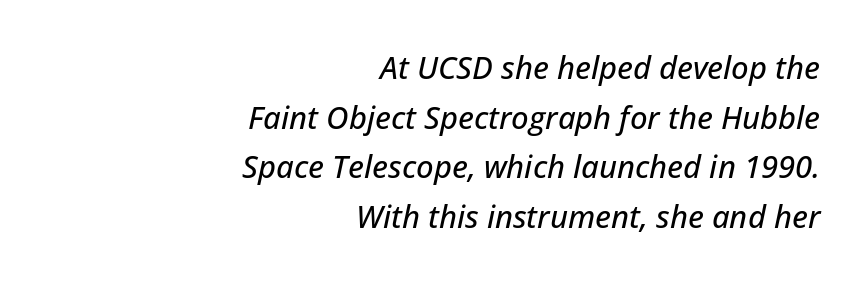
{"italic": "yes", "lean": "right", "slant_degrees": 12, "width": "normal", "stroke_contrast": "low", "x_height": "medium", "monospaced": "no", "underline": "no", "align": "right", "line_spacing": "normal", "line_spacing_ratio": 1.6, "letter_spacing": "normal", "letter_spacing_em": 0.0, "glyph_px": 31}
